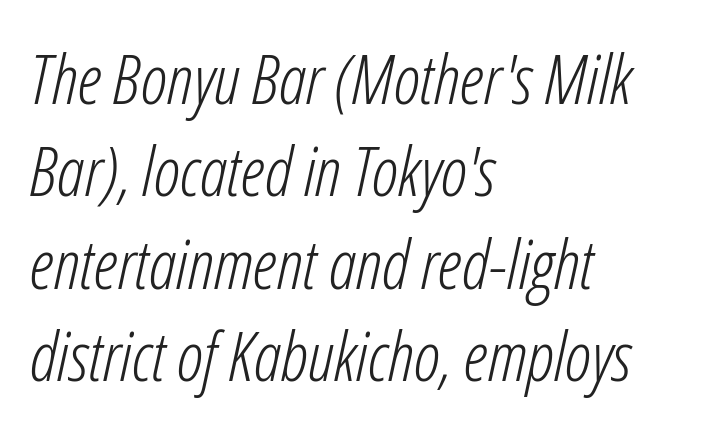
The image shows 69 px light, condensed type, italic (leaning right); set left-aligned, normal line spacing (1.34x), normal letter spacing, not underlined; low stroke contrast and a medium x-height.
